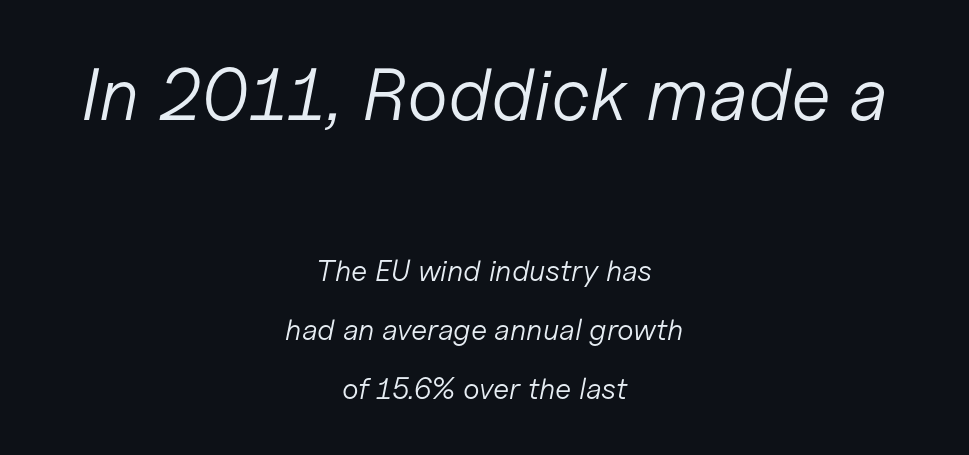
Q: Is the text bold? A: No.
Q: Is the text italic (slanted)? A: Yes, it leans right by about 11 degrees.
Q: Is the text underlined? A: No.
Q: How is the paragraph aligned? A: Centered.
Q: Is the spacing between letters normal or unusually wide? A: Normal.
Q: Is the spacing between lines tight, normal or loose? A: Loose.
Q: Which block of text is set in a larger size, the first (top) or the second (bottom)? A: The first (top) one.
Q: Width (condensed, normal, or wide)? A: Normal.
Q: Stroke contrast? A: Low.
Q: x-height? A: Medium.
Q: Monospaced? A: No.
